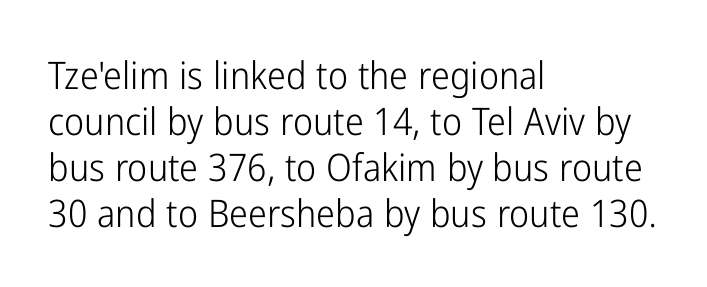
Ordinary non-slanted type is in use. The rendering uses natural spacing where letterforms have individual widths. Descender tails drop into unmarked territory. Visually the block forms a straight wall on the left and a jagged coastline on the right. This rendering leaves character spacing at its baseline value. Font category for this specimen: sans-serif.
